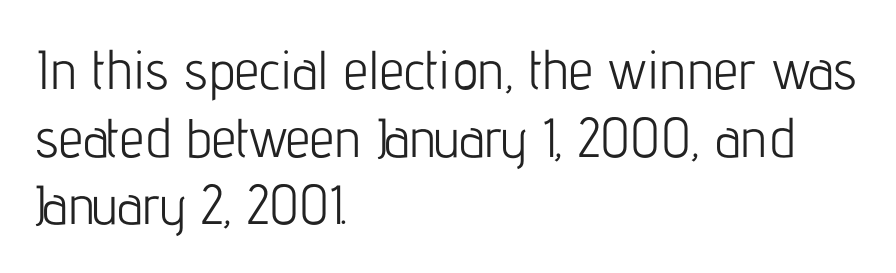
The image shows 55 px light, condensed sans-serif type, upright; set left-aligned, line spacing 1.23x, normal letter spacing, not underlined; low stroke contrast and a medium x-height.
